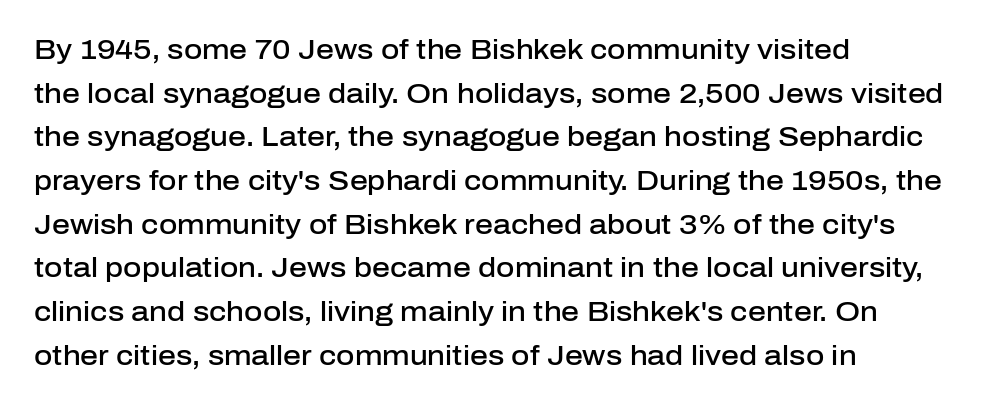
The space directly below the letters is spotless. Each new line begins a customary step beneath the previous one. On the weight axis this lands at semibold, roughly 600. You could not count columns in this text — the font is proportionally spaced.
